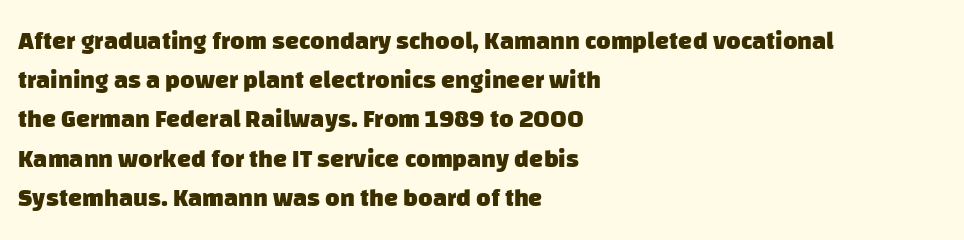
{"bold": "yes", "underline": "no", "align": "left", "line_spacing": "normal", "line_spacing_ratio": 1.57, "letter_spacing": "normal", "letter_spacing_em": 0.0, "glyph_px": 25}
